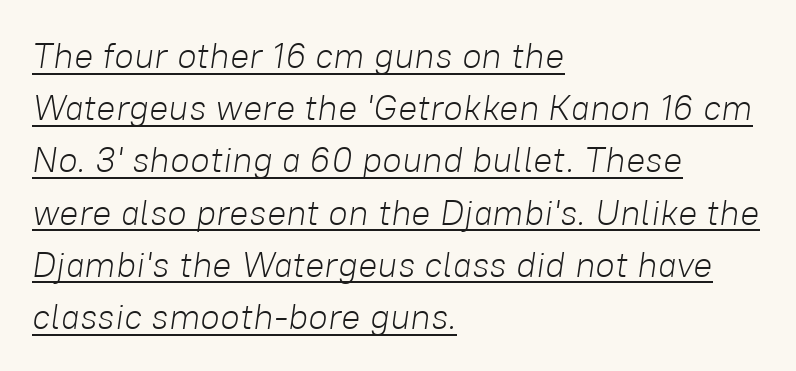
Q: Is the text bold? A: No.
Q: Is the text italic (slanted)? A: Yes, it leans right by about 8 degrees.
Q: Is the text underlined? A: Yes.
Q: How is the paragraph aligned? A: Left-aligned.
Q: Is the spacing between letters normal or unusually wide? A: Normal.
Q: Is the spacing between lines tight, normal or loose? A: Normal.
Q: Width (condensed, normal, or wide)? A: Normal.
Q: Stroke contrast? A: Low.
Q: x-height? A: Medium.
Q: Monospaced? A: No.
